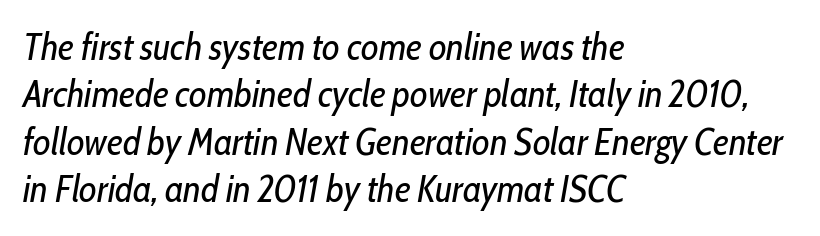
Q: Is the text bold? A: No.
Q: Is the text italic (slanted)? A: Yes, it leans right by about 10 degrees.
Q: Is the text underlined? A: No.
Q: How is the paragraph aligned? A: Left-aligned.
Q: Is the spacing between letters normal or unusually wide? A: Normal.
Q: Is the spacing between lines tight, normal or loose? A: Normal.
Q: Width (condensed, normal, or wide)? A: Condensed.
Q: Stroke contrast? A: Low.
Q: x-height? A: Medium.
Q: Monospaced? A: No.
